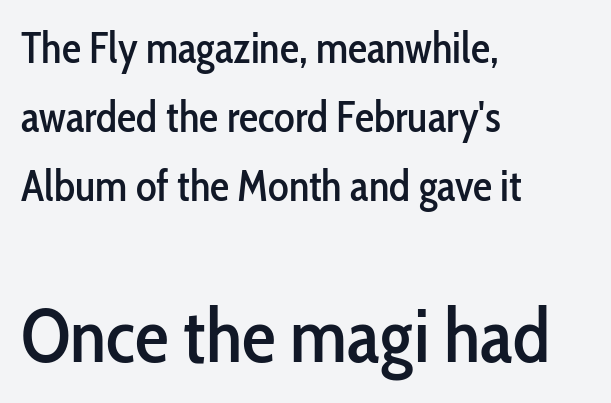
Q: Is the text italic (slanted)? A: No, it is upright.
Q: Is the typeface a serif or a sans-serif typeface? A: Sans-serif.
Q: Is the text underlined? A: No.
Q: How is the paragraph aligned? A: Left-aligned.
Q: Is the spacing between letters normal or unusually wide? A: Normal.
Q: Is the spacing between lines tight, normal or loose? A: Normal.
Q: Which block of text is set in a larger size, the first (top) or the second (bottom)? A: The second (bottom) one.
Q: Width (condensed, normal, or wide)? A: Condensed.
Q: Stroke contrast? A: Low.
Q: x-height? A: Medium.
Q: Monospaced? A: No.
